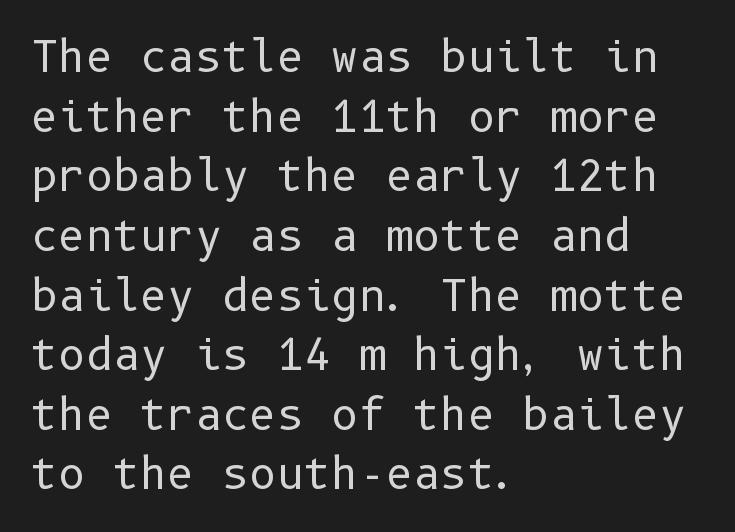
The image shows 42 px regular-weight sans-serif type, upright; set left-aligned, normal line spacing (1.42x), normal letter spacing, not underlined; low stroke contrast and a medium x-height.
